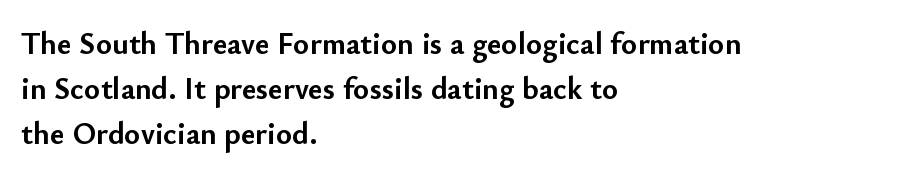
If you measured baseline to baseline, you'd find a middling distance. A roman cut, with each character standing at attention. Does the weight exceed regular? Yes, all the way to bold. Horizontal alignment here is leftward, the default for most running prose. Do the characters align in a grid? No, the font is proportional.
